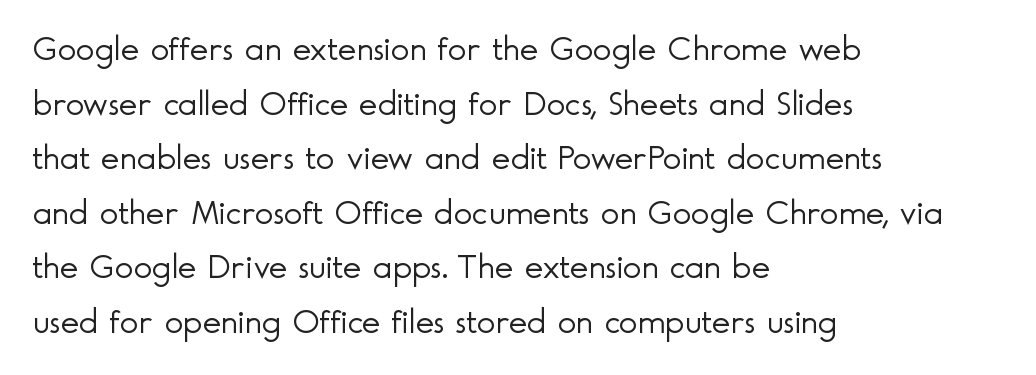
The space between consecutive lines is moderate. Proportional: the letters do not fall into vertical columns. Stroke terminals: plain, sans-serif. A clean baseline with only descenders dipping below it. The typesetting does not lean heavy: it is not bold.
